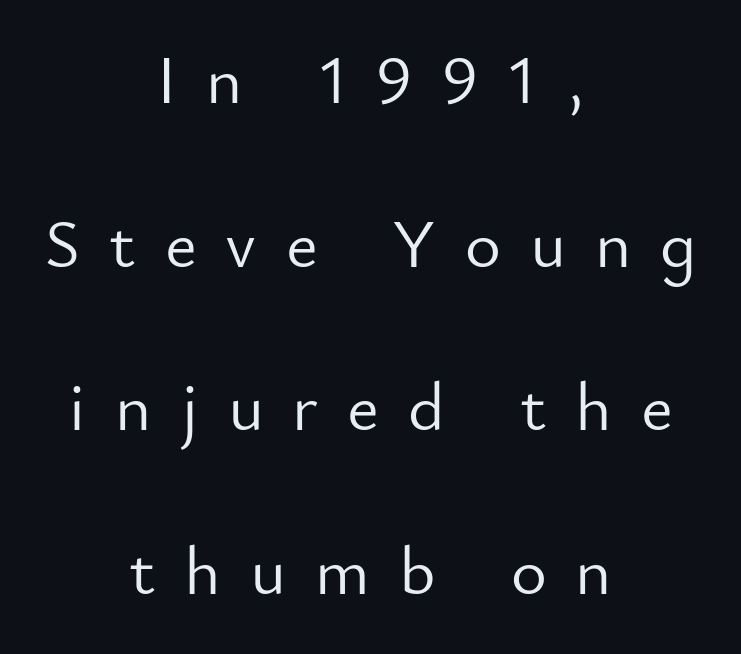
The text was rendered using a sans face with plain stroke endings. If you measured baseline to baseline, you'd find a long distance. Every stem runs plumb, perpendicular to the baseline. Leftover space on each line is divided equally before and after the words.
